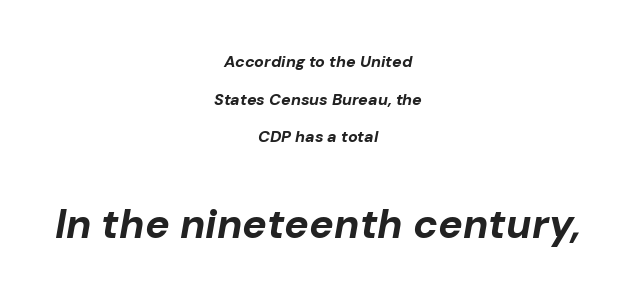
Q: Is the text bold? A: Yes.
Q: Is the text italic (slanted)? A: Yes, it leans right by about 10 degrees.
Q: Is the text underlined? A: No.
Q: How is the paragraph aligned? A: Centered.
Q: Is the spacing between letters normal or unusually wide? A: Normal.
Q: Is the spacing between lines tight, normal or loose? A: Loose.
Q: Which block of text is set in a larger size, the first (top) or the second (bottom)? A: The second (bottom) one.
Q: Width (condensed, normal, or wide)? A: Normal.
Q: Stroke contrast? A: Low.
Q: x-height? A: Medium.
Q: Monospaced? A: No.
